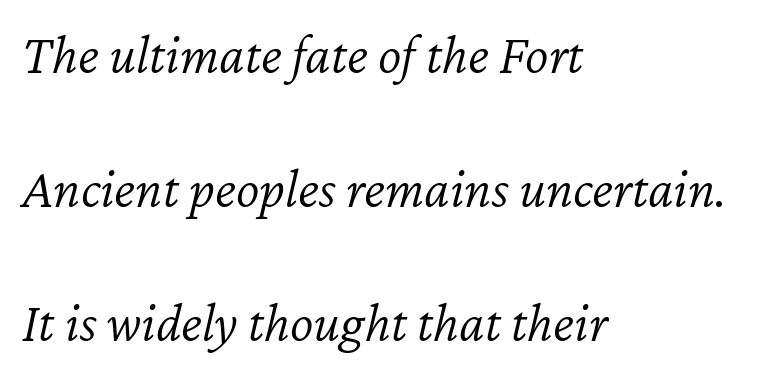
Q: Is the text bold? A: No.
Q: Is the text italic (slanted)? A: Yes, it leans right by about 12 degrees.
Q: Is the text underlined? A: No.
Q: How is the paragraph aligned? A: Left-aligned.
Q: Is the spacing between letters normal or unusually wide? A: Normal.
Q: Is the spacing between lines tight, normal or loose? A: Loose.
Q: Width (condensed, normal, or wide)? A: Normal.
Q: Stroke contrast? A: Low.
Q: x-height? A: Medium.
Q: Monospaced? A: No.
